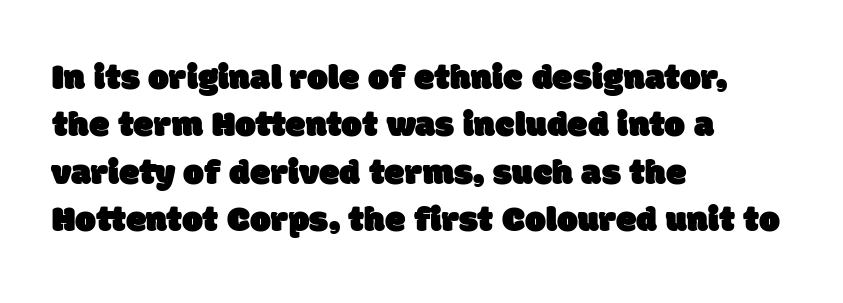
{"serif": "no", "width": "normal", "stroke_contrast": "low", "x_height": "large", "monospaced": "no", "underline": "no", "align": "left", "line_spacing": "normal", "line_spacing_ratio": 1.28, "letter_spacing": "normal", "letter_spacing_em": 0.0, "glyph_px": 37}
